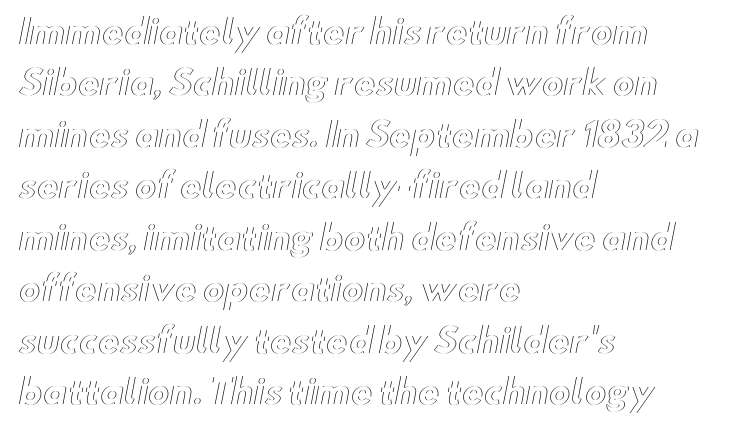
The image shows 33 px wide type; set left-aligned, normal line spacing (1.56x), normal letter spacing, not underlined; a small x-height.
